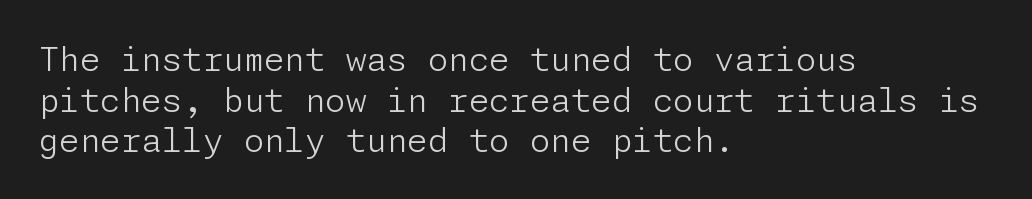
The typesetter chose a ragged-right arrangement here. Any mark beneath the type? The region is blank. The characters are drawn with everyday or finer stroke widths. The passage shown has conventional tracking throughout. Are there feet on the stems? There aren't — it's a sans. These lines were composed using upright roman letters.
